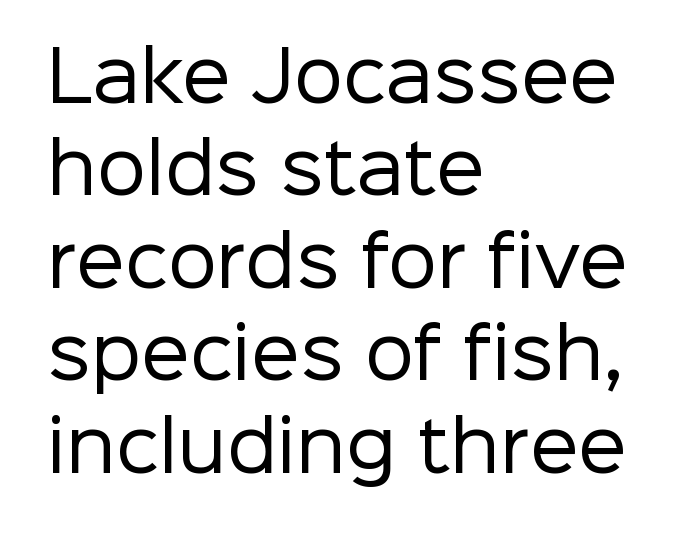
Q: Is the text bold? A: No.
Q: Is the text italic (slanted)? A: No, it is upright.
Q: Is the typeface a serif or a sans-serif typeface? A: Sans-serif.
Q: Is the text underlined? A: No.
Q: How is the paragraph aligned? A: Left-aligned.
Q: Is the spacing between letters normal or unusually wide? A: Normal.
Q: Is the spacing between lines tight, normal or loose? A: Normal.
Q: Width (condensed, normal, or wide)? A: Normal.
Q: Stroke contrast? A: Low.
Q: x-height? A: Medium.
Q: Monospaced? A: No.
